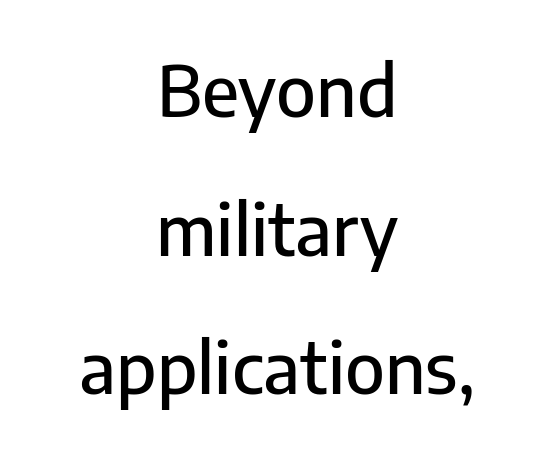
The image shows 70 px sans-serif type, upright; set centered, loose line spacing (1.98x), normal letter spacing, not underlined; low stroke contrast and a medium x-height.
